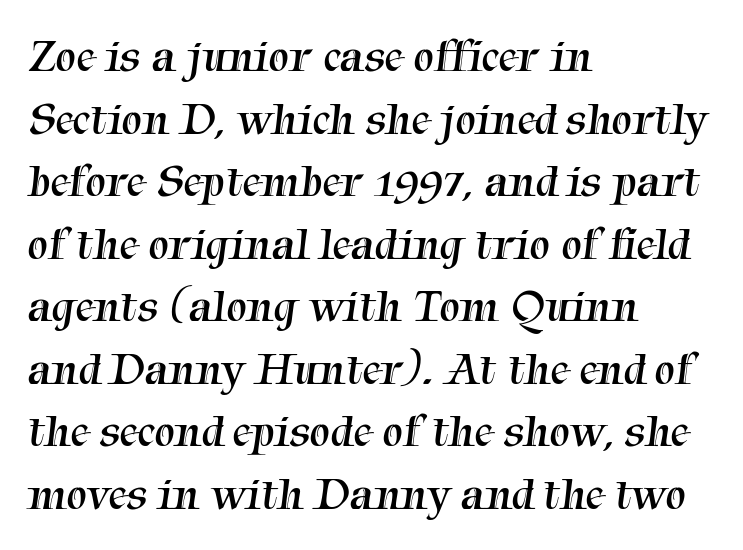
Think standard paragraph weight, or any step lighter than that. Does the leading feel generous? No, just average. Each word holds together tightly as a unit, with standard inter-letter gaps. The characters display serif detailing at their extremities. The foot of each line stays bare and open.
